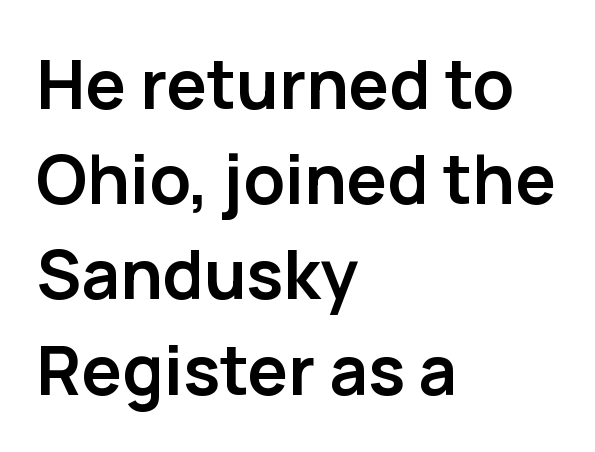
The lines are quadded left. Underline: absent. Letter spacing: default. These lines are rendered in a variable-pitch font. Is there much room between lines? A standard amount, neither cramped nor airy. Weight check: bold — yes, fully.
